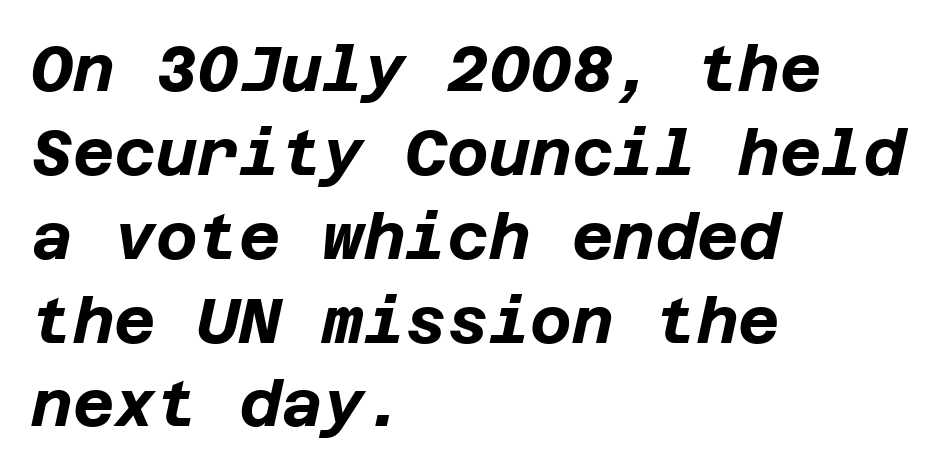
{"italic": "yes", "lean": "right", "slant_degrees": 12, "bold": "yes", "weight": "bold", "width": "normal", "stroke_contrast": "low", "x_height": "large", "underline": "no", "align": "left", "line_spacing": "normal", "line_spacing_ratio": 1.31, "letter_spacing": "normal", "letter_spacing_em": 0.0, "glyph_px": 64}
